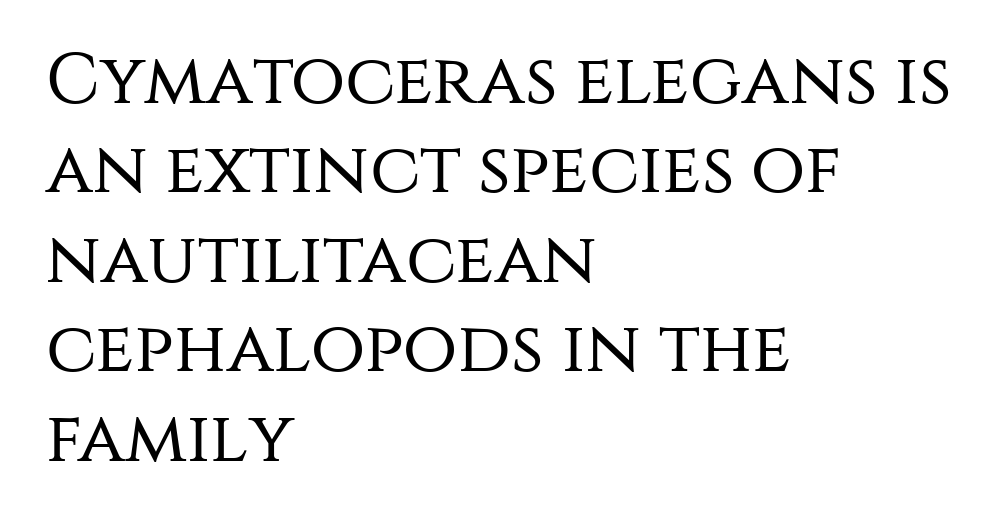
The image shows 71 px regular-weight sans-serif type, upright; set left-aligned, normal line spacing (1.26x), normal letter spacing, not underlined; medium stroke contrast and a large x-height.
